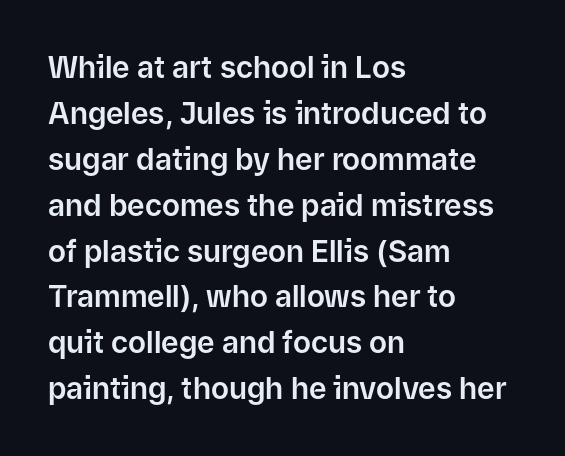
{"serif": "no", "italic": "no", "width": "normal", "stroke_contrast": "low", "x_height": "medium", "monospaced": "no", "underline": "no", "align": "left", "line_spacing": "normal", "line_spacing_ratio": 1.53, "letter_spacing": "normal", "letter_spacing_em": 0.0, "glyph_px": 30}
